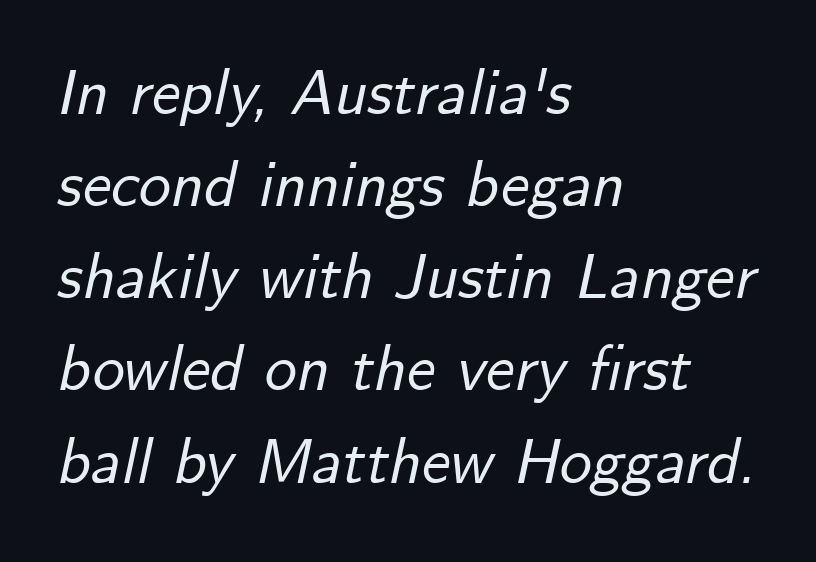
{"italic": "yes", "lean": "right", "slant_degrees": 12, "width": "normal", "stroke_contrast": "low", "x_height": "small", "monospaced": "no", "underline": "no", "align": "left", "line_spacing": "normal", "line_spacing_ratio": 1.44, "letter_spacing": "normal", "letter_spacing_em": 0.0, "glyph_px": 64}
